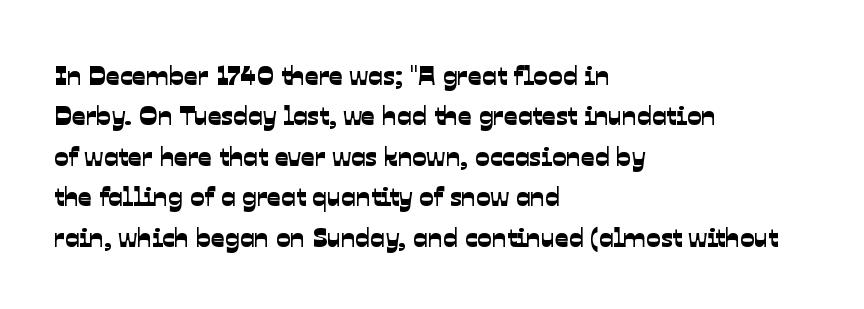
The image shows 27 px text type; set left-aligned, normal line spacing (1.5x), normal letter spacing, not underlined.
